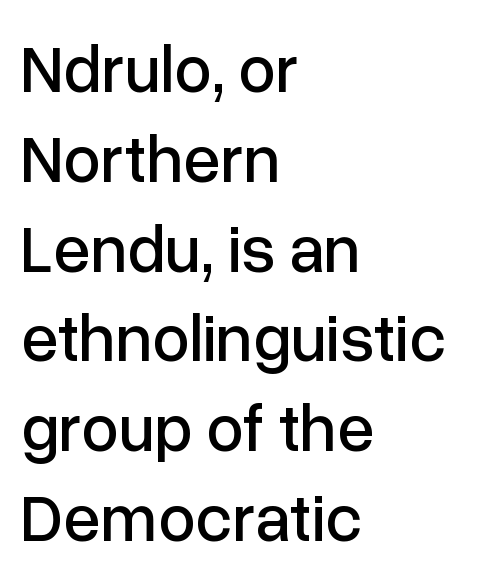
The line-height multiplier appears to be the usual default. Tracking here is standard; glyphs follow each other at the usual distance. The face used here is a sans, in the tradition of grotesques and geometrics. The paragraph shown leans on its left margin. The lettering holds an erect, upright posture throughout.
